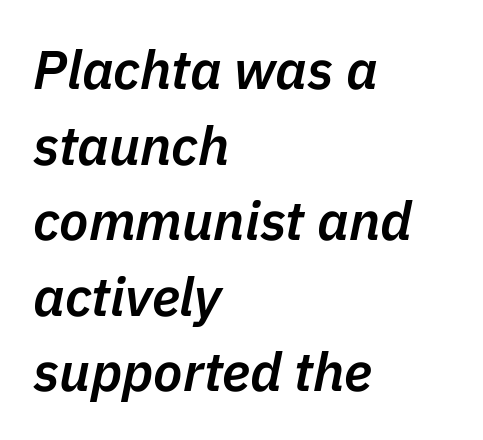
Here the glyphs are tracked normally, forming tight word shapes. This block has exactly the height ordinary leading produces. Do the characters align in a grid? No, the font is proportional. How heavy is the stroke? Medium-heavy — a semibold, shy of bold. Casual observation: everything's shoved over to the left.
